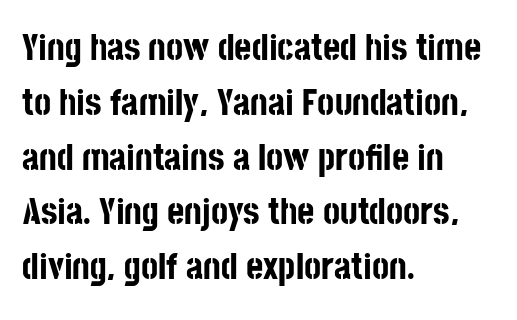
{"serif": "no", "italic": "no", "bold": "yes", "weight": "bold", "width": "condensed", "stroke_contrast": "low", "x_height": "large", "monospaced": "no", "underline": "no", "align": "left", "line_spacing": "normal", "line_spacing_ratio": 1.48, "letter_spacing": "normal", "letter_spacing_em": 0.0, "glyph_px": 37}
